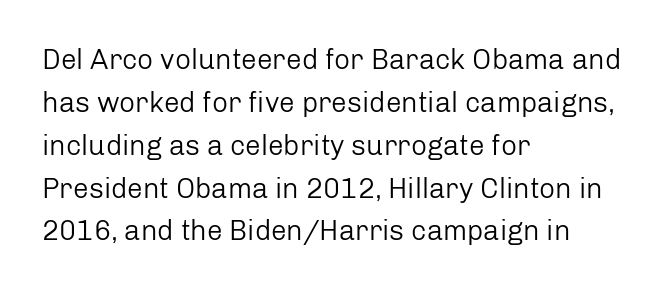
Q: Is the text bold? A: No.
Q: Is the text italic (slanted)? A: No, it is upright.
Q: Is the typeface a serif or a sans-serif typeface? A: Sans-serif.
Q: Is the text underlined? A: No.
Q: How is the paragraph aligned? A: Left-aligned.
Q: Is the spacing between letters normal or unusually wide? A: Normal.
Q: Is the spacing between lines tight, normal or loose? A: Normal.
Q: Width (condensed, normal, or wide)? A: Normal.
Q: Stroke contrast? A: Low.
Q: x-height? A: Medium.
Q: Monospaced? A: No.
